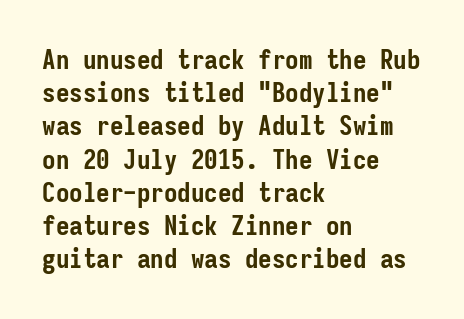
{"italic": "no", "bold": "yes", "underline": "no", "align": "left", "line_spacing_ratio": 1.23, "letter_spacing": "normal", "letter_spacing_em": 0.0, "glyph_px": 27}
